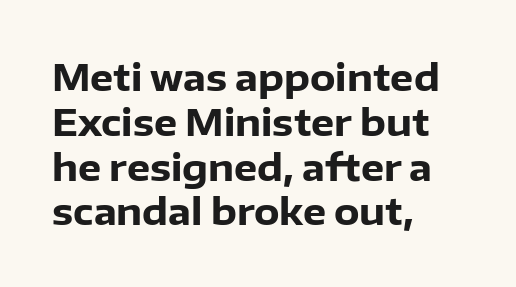
Default kerning and tracking; the words read as compact shapes. Typographically, this falls in the sans-serif category. Quick note: underline off. If you drew a line through each stem, it would be perfectly vertical. The letters advance in unequal steps, a hallmark of proportional type.
